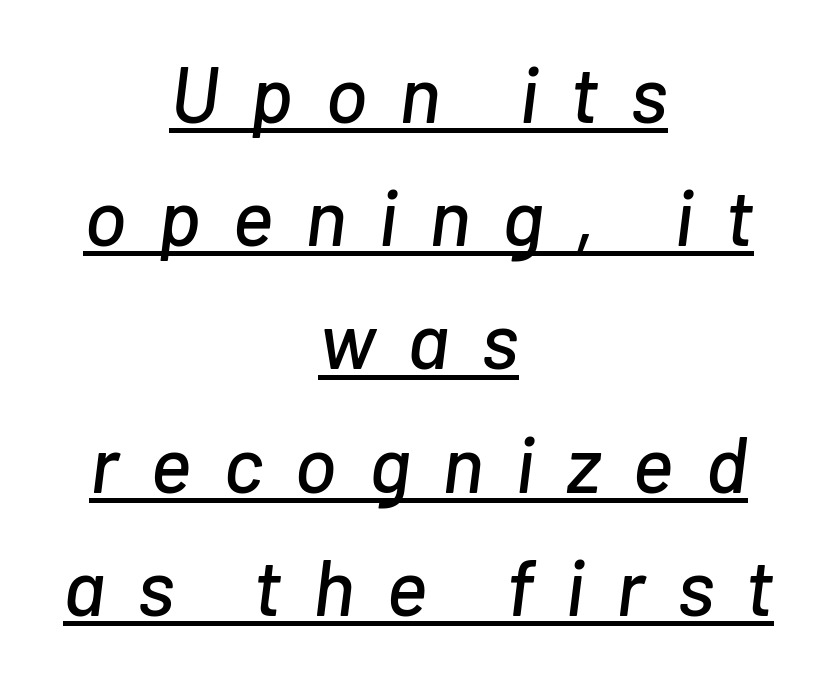
Leftover space on each line is divided equally before and after the words. Tall strokes in this sample are angled rather than plumb. Each line of the rendering has a horizontal stroke beneath the glyphs. The line texture is sparse and dotted thanks to wide tracking.
